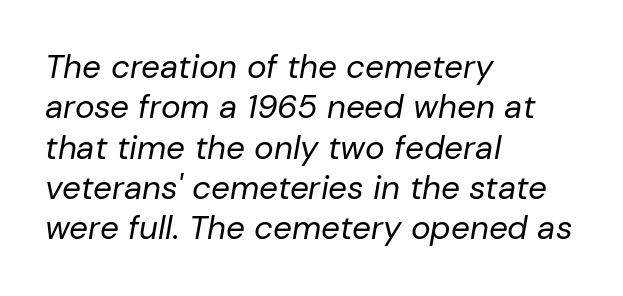
Is the type heavy? It reads as light-to-regular instead. These lines were composed using italics. Reading down the block, your eye returns to a fixed left position each line. No extra tracking has been applied to these lines. Looks like regular typesetting: each glyph gets only the width it needs. Honestly, there is no underline to notice here at all.
